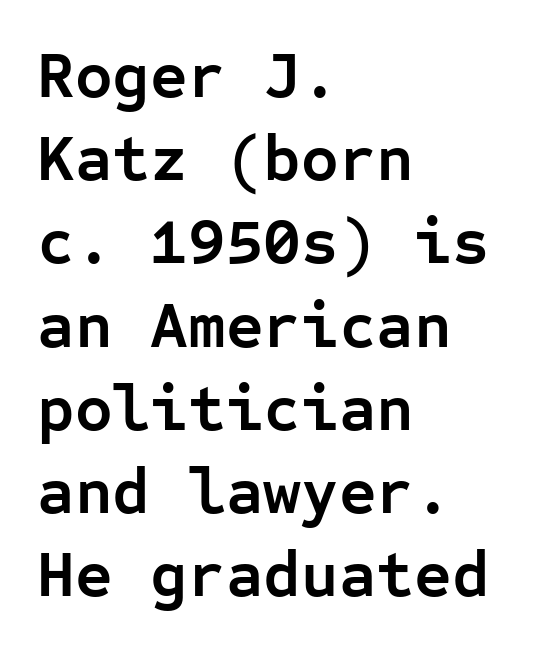
How are the letters spaced? Ordinarily, with no added tracking. A clean baseline with only descenders dipping below it. These lines stack with their left ends in a neat column. These words are printed bold, with thick strokes throughout. Each letter's strokes conclude bluntly, with no projecting serifs. Style check: upright.
